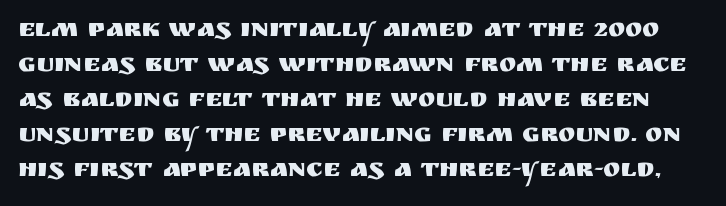
Q: Is the text italic (slanted)? A: No, it is upright.
Q: Is the text underlined? A: No.
Q: Is the spacing between letters normal or unusually wide? A: Normal.
Q: Is the spacing between lines tight, normal or loose? A: Normal.
